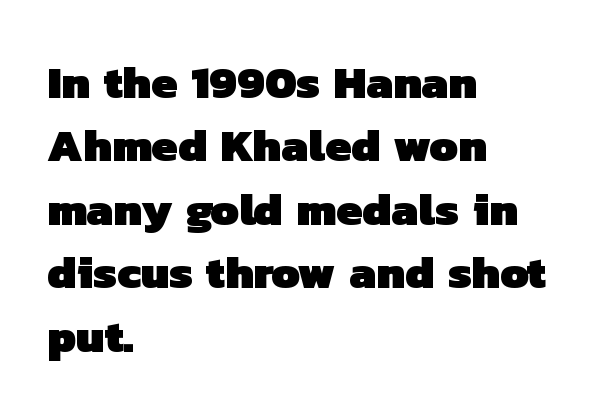
Typographic density is high because the face is bold. This sample has the flowing, uneven cadence of proportional lettering. Check the space under the baseline: it is left empty. Is this a sans? Yes — the strokes have no serifs.
